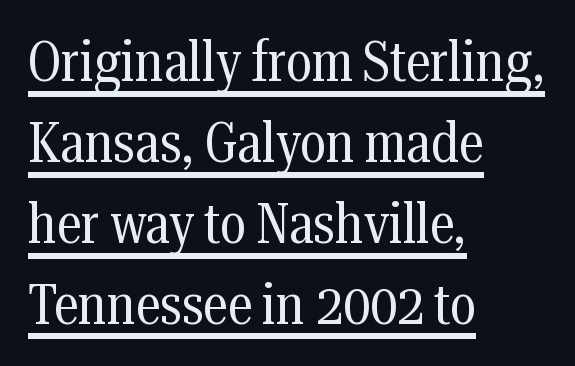
Each stroke keeps to a modest, everyday thickness or less. Line spacing here is normal. Caption: multi-line text, flush left, ragged right. The letterforms sit shoulder to shoulder at normal distance.
